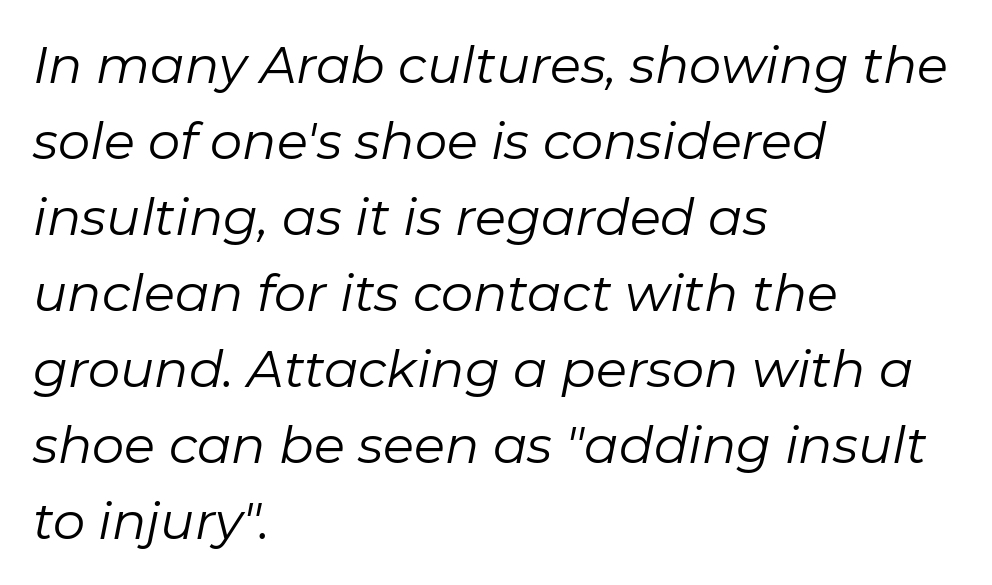
Q: Is the text bold? A: No.
Q: Is the text italic (slanted)? A: Yes, it leans right by about 11 degrees.
Q: Is the text underlined? A: No.
Q: How is the paragraph aligned? A: Left-aligned.
Q: Is the spacing between letters normal or unusually wide? A: Normal.
Q: Is the spacing between lines tight, normal or loose? A: Normal.
Q: Width (condensed, normal, or wide)? A: Normal.
Q: Stroke contrast? A: Low.
Q: x-height? A: Medium.
Q: Monospaced? A: No.
